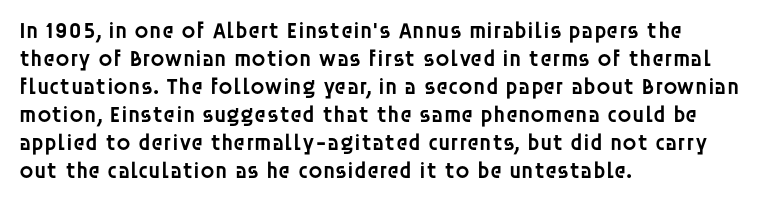
Q: Is the text bold? A: Semi-bold.
Q: Is the text italic (slanted)? A: No, it is upright.
Q: Is the text underlined? A: No.
Q: How is the paragraph aligned? A: Left-aligned.
Q: Is the spacing between letters normal or unusually wide? A: Normal.
